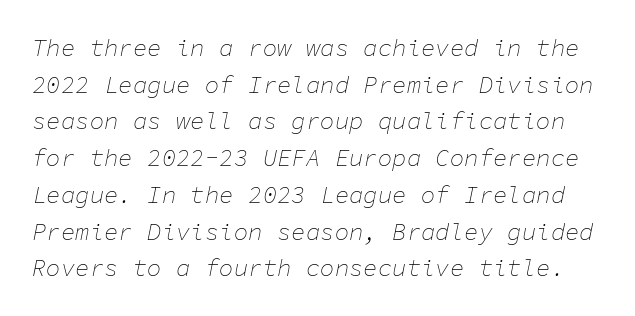
The image shows 24 px text type, italic (leaning right); set normal line spacing (1.53x), normal letter spacing, not underlined.
